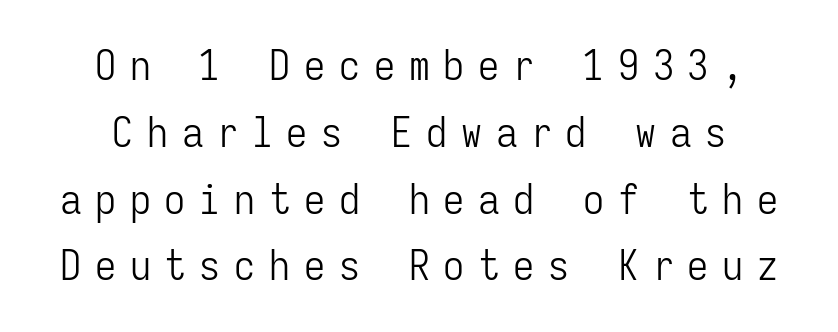
The image shows 42 px light, condensed sans-serif type, upright, monospaced; set normal line spacing (1.59x), unusually wide letter spacing (+0.33 em), not underlined; low stroke contrast and a medium x-height.
